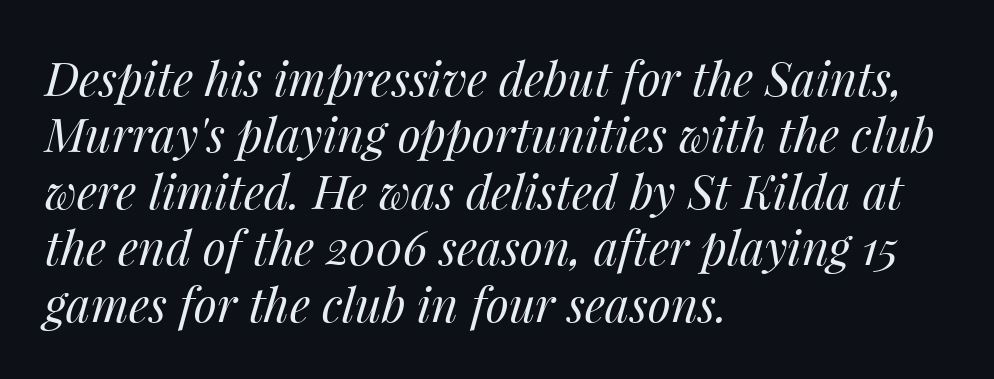
Proportional: the letters do not fall into vertical columns. A light-to-regular cut is what we see here. In terms of letterspacing, this is plain default setting. You can tell it's italic because the verticals aren't actually vertical. The area under the type is left untouched. This rendering uses left alignment, leaving the right contour irregular.
